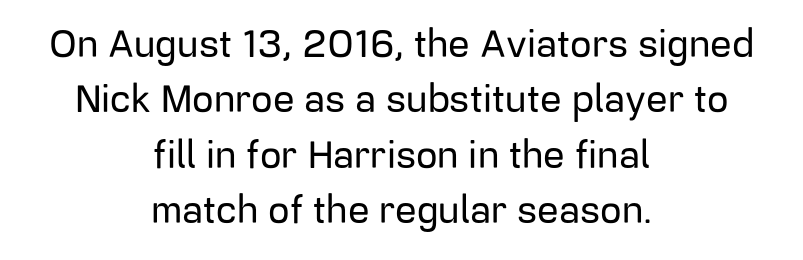
Q: Is the text italic (slanted)? A: No, it is upright.
Q: Is the typeface a serif or a sans-serif typeface? A: Sans-serif.
Q: Is the text underlined? A: No.
Q: How is the paragraph aligned? A: Centered.
Q: Is the spacing between letters normal or unusually wide? A: Normal.
Q: Is the spacing between lines tight, normal or loose? A: Normal.
Q: Width (condensed, normal, or wide)? A: Normal.
Q: Stroke contrast? A: Low.
Q: x-height? A: Medium.
Q: Monospaced? A: No.
